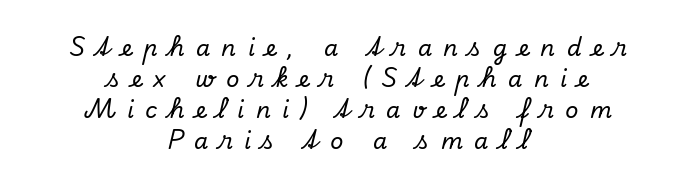
Vertical spacing — default. An italicized treatment has been applied to the whole sample. Letters rest on an invisible, unmarked baseline. These lines are centered, leaving both edges ragged. How are the letters spaced? Widely, with obvious added tracking.
